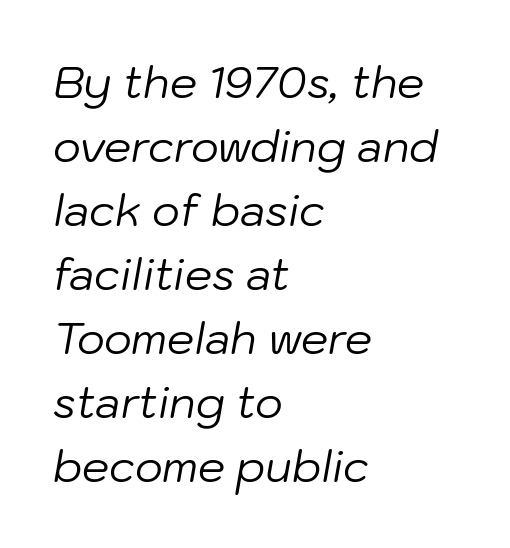
Q: Is the text bold? A: No.
Q: Is the text italic (slanted)? A: Yes, it leans right by about 10 degrees.
Q: Is the text underlined? A: No.
Q: How is the paragraph aligned? A: Left-aligned.
Q: Is the spacing between letters normal or unusually wide? A: Normal.
Q: Is the spacing between lines tight, normal or loose? A: Normal.
Q: Width (condensed, normal, or wide)? A: Normal.
Q: Stroke contrast? A: Low.
Q: x-height? A: Medium.
Q: Monospaced? A: No.
